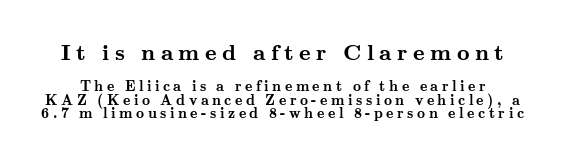
The image shows 22 px bold type, upright; set tight line spacing (0.95x), unusually wide letter spacing (+0.25 em), not underlined; the first (top) block is 1.57x larger.
